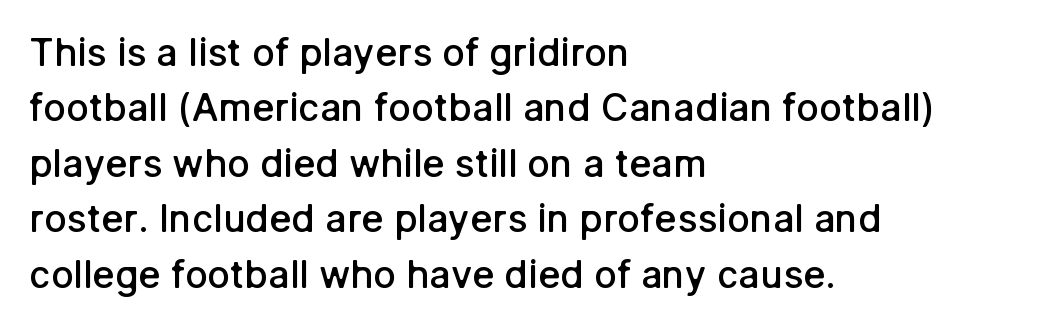
Proportional: the letters do not fall into vertical columns. Moderately thickened strokes mark this as semibold type. Is the block centered? No — it sits flush against the left margin. Vertical strokes here are truly vertical. Check the space under the baseline: it is left empty. Does extra space separate the letters? No, they use regular spacing.
